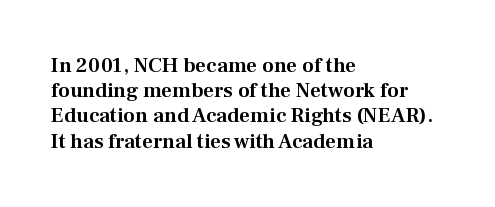
{"italic": "no", "underline": "no", "align": "left", "line_spacing_ratio": 1.2, "letter_spacing": "normal", "letter_spacing_em": 0.0, "glyph_px": 21}
